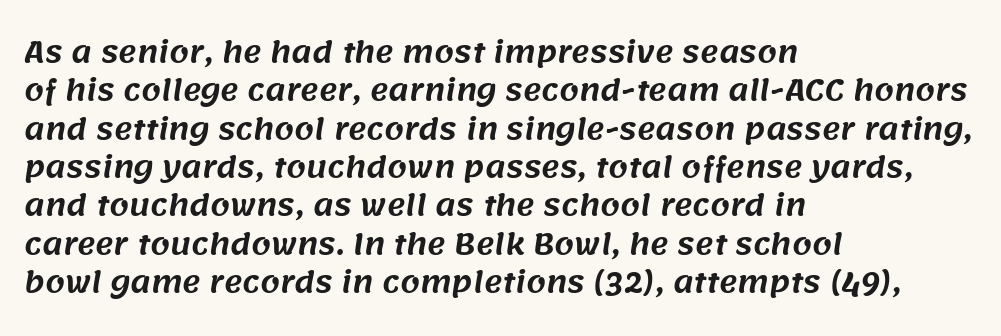
Do the characters align in a grid? No, the font is proportional. The letterforms sit shoulder to shoulder at normal distance. Clear beneath every line of the passage. The rag falls on the right side of this text block.
